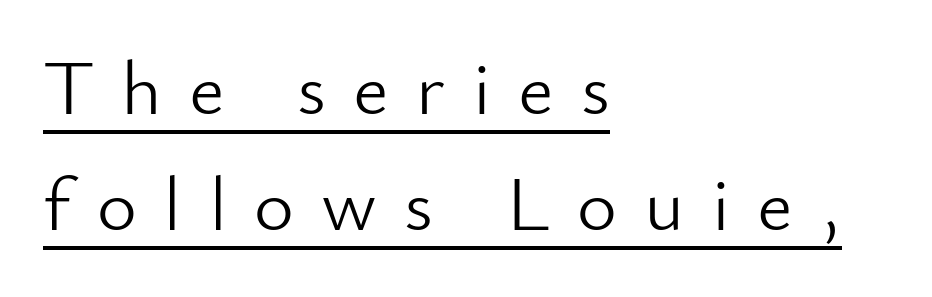
{"serif": "no", "italic": "no", "bold": "no", "weight": "light", "width": "normal", "stroke_contrast": "low", "x_height": "small", "monospaced": "no", "underline": "yes", "align": "left", "line_spacing": "normal", "line_spacing_ratio": 1.51, "letter_spacing": "wide", "letter_spacing_em": 0.35, "glyph_px": 77}
